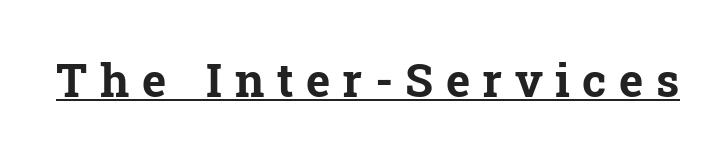
Q: Is the text bold? A: Yes.
Q: Is the text italic (slanted)? A: No, it is upright.
Q: Is the typeface a serif or a sans-serif typeface? A: Serif.
Q: Is the text underlined? A: Yes.
Q: Is the spacing between letters normal or unusually wide? A: Unusually wide.
Q: Width (condensed, normal, or wide)? A: Normal.
Q: Stroke contrast? A: Low.
Q: x-height? A: Medium.
Q: Monospaced? A: No.
